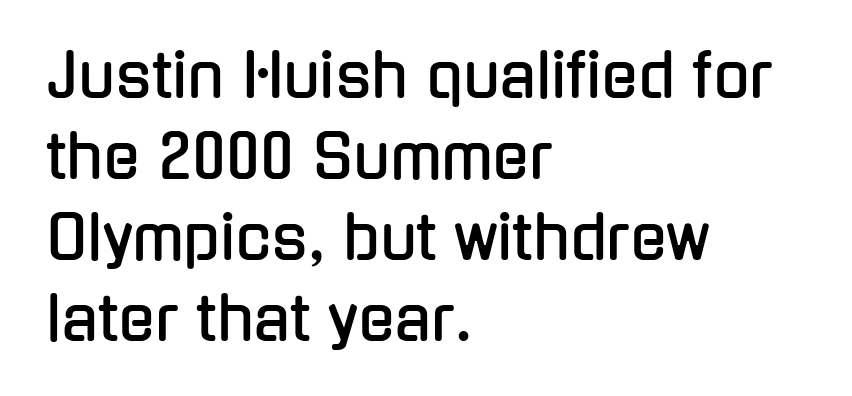
The image shows 60 px condensed sans-serif type, upright; set left-aligned, normal line spacing (1.35x), normal letter spacing, not underlined; low stroke contrast and a medium x-height.
